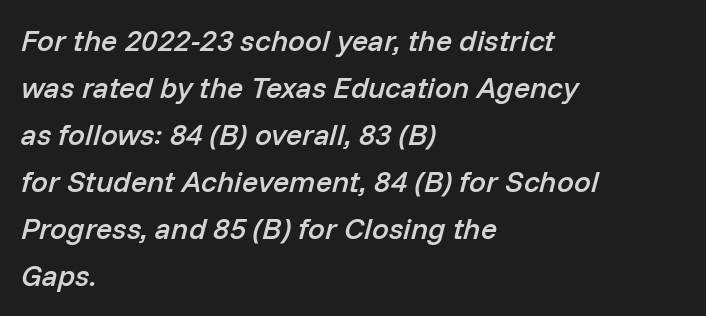
Summary of weight: moderately heavy, a semibold. The passage shown is not underscored anywhere. No extra tracking has been applied to these lines. Leading matches the norm, producing a regular column. Is the type slanted? Yes — the strokes lean at a clear angle.
